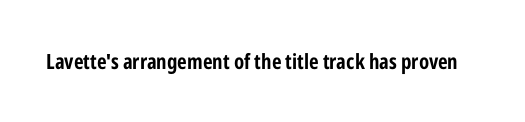
{"italic": "no", "bold": "yes", "underline": "no", "letter_spacing": "normal", "letter_spacing_em": 0.0, "glyph_px": 21}
